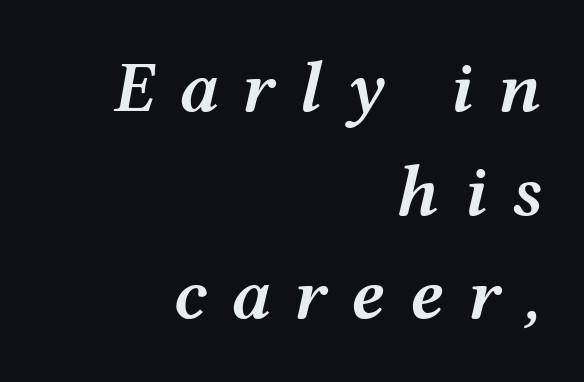
The image shows 74 px semibold, wide type, italic (leaning right); set right-aligned, normal line spacing (1.4x), unusually wide letter spacing (+0.32 em), not underlined; medium stroke contrast and a medium x-height.
